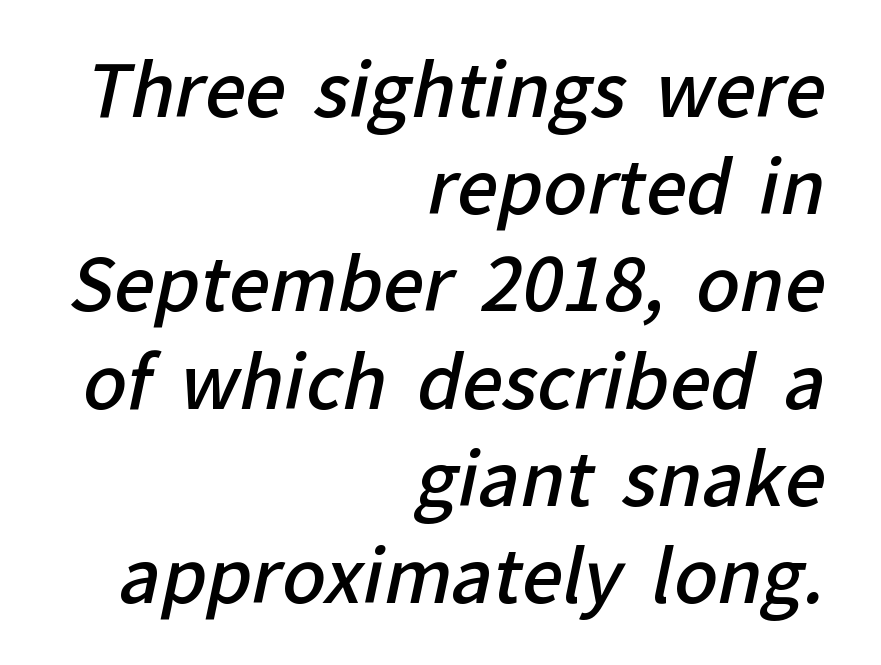
{"serif": "no", "bold": "semi", "weight": "semibold", "width": "normal", "stroke_contrast": "low", "x_height": "medium", "monospaced": "no", "underline": "no", "align": "right", "line_spacing": "normal", "line_spacing_ratio": 1.35, "letter_spacing": "normal", "letter_spacing_em": 0.0, "glyph_px": 72}
